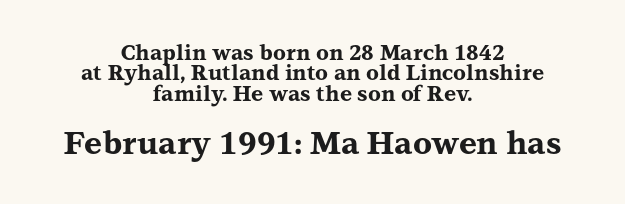
Baseline-to-baseline distance is barely more than the letter height. Caption: bold face, heavy strokes. Look at the glyph heights: the lower group is clearly the bigger setting. You could not count columns in this text — the font is proportionally spaced. The letterforms sit shoulder to shoulder at normal distance.
